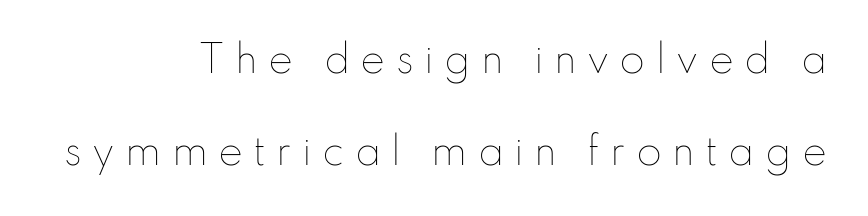
The image shows 37 px thin type, upright; set right-aligned, loose line spacing (2.48x), unusually wide letter spacing (+0.28 em), not underlined; low stroke contrast and a small x-height.
